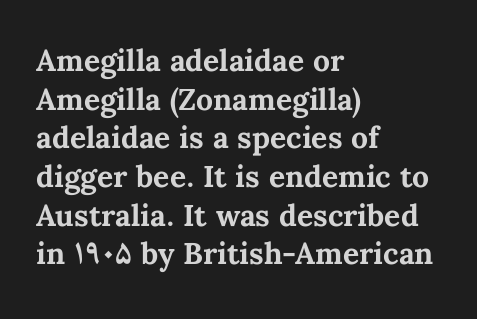
Clear beneath every line of the passage. Vertical spacing — default. These lines carry a lot of weight — the face is fully bold. The letters sit at their default tracking, neither squeezed nor spread. Italic? Not at all — the glyphs are vertical.
